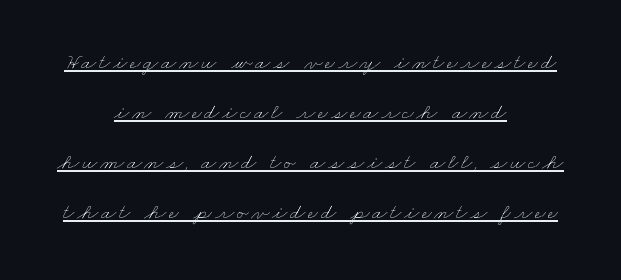
Q: Is the text bold? A: No.
Q: Is the text underlined? A: Yes.
Q: How is the paragraph aligned? A: Centered.
Q: Is the spacing between lines tight, normal or loose? A: Loose.
